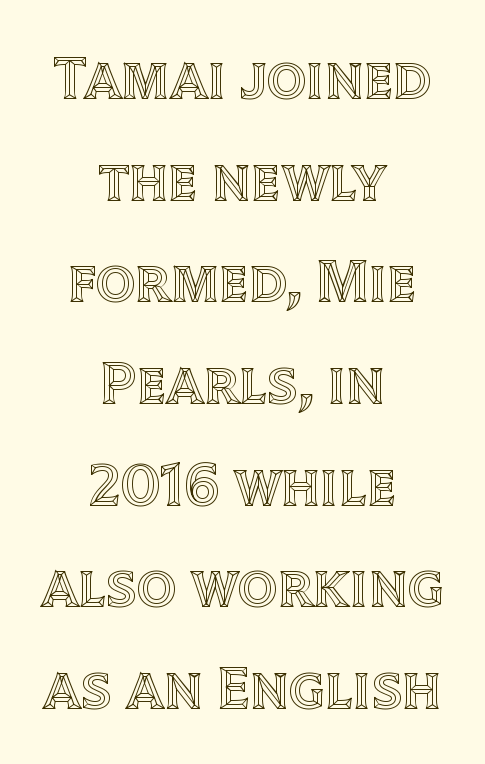
Q: Is the text italic (slanted)? A: No, it is upright.
Q: Is the text underlined? A: No.
Q: How is the paragraph aligned? A: Centered.
Q: Is the spacing between letters normal or unusually wide? A: Normal.
Q: Is the spacing between lines tight, normal or loose? A: Normal.
Q: Width (condensed, normal, or wide)? A: Normal.
Q: x-height? A: Large.
Q: Monospaced? A: No.
